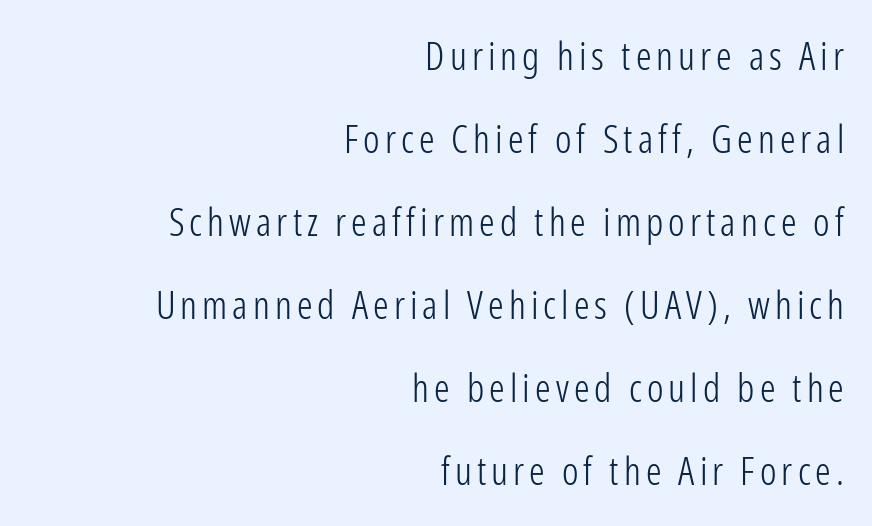
Q: Is the text bold? A: No.
Q: Is the text italic (slanted)? A: No, it is upright.
Q: Is the typeface a serif or a sans-serif typeface? A: Sans-serif.
Q: Is the text underlined? A: No.
Q: How is the paragraph aligned? A: Right-aligned.
Q: Is the spacing between lines tight, normal or loose? A: Loose.
Q: Width (condensed, normal, or wide)? A: Condensed.
Q: Stroke contrast? A: Low.
Q: x-height? A: Medium.
Q: Monospaced? A: No.
